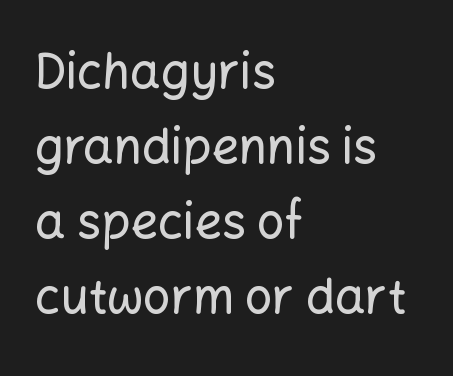
The image shows 48 px sans-serif type, upright; set left-aligned, normal line spacing (1.56x), normal letter spacing, not underlined; low stroke contrast and a medium x-height.
